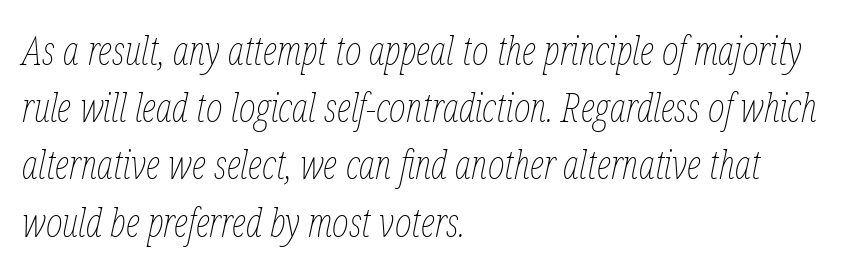
{"italic": "yes", "lean": "right", "slant_degrees": 12, "bold": "no", "weight": "thin", "width": "condensed", "stroke_contrast": "low", "x_height": "medium", "monospaced": "no", "underline": "no", "align": "left", "line_spacing": "normal", "line_spacing_ratio": 1.43, "letter_spacing": "normal", "letter_spacing_em": 0.0, "glyph_px": 40}
